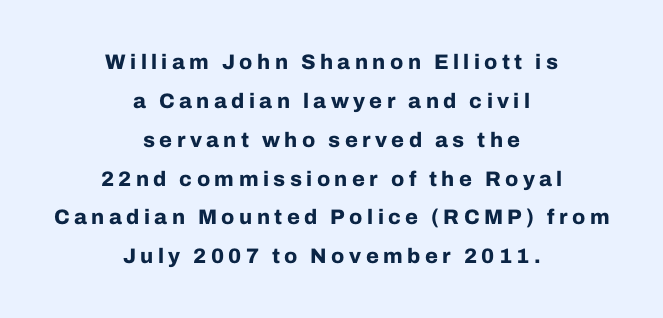
{"italic": "no", "bold": "yes", "underline": "no", "align": "center", "line_spacing_ratio": 1.85, "letter_spacing": "wide", "letter_spacing_em": 0.21, "glyph_px": 21}
